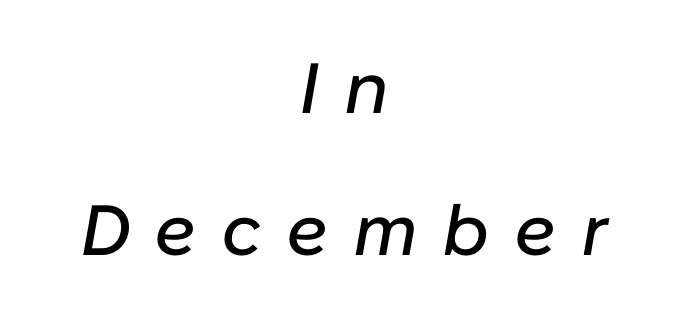
Here the designer chose a conventional face with non-uniform glyph widths. You could only call the tracking loose — the letters float apart. Characters are canted at an angle relative to the baseline's perpendicular. If you folded the block vertically in half, each line would mirror itself in length.
